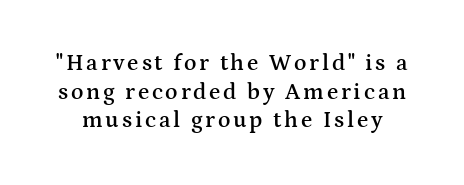
The image shows 23 px text type, upright; set normal line spacing (1.25x), not underlined.
